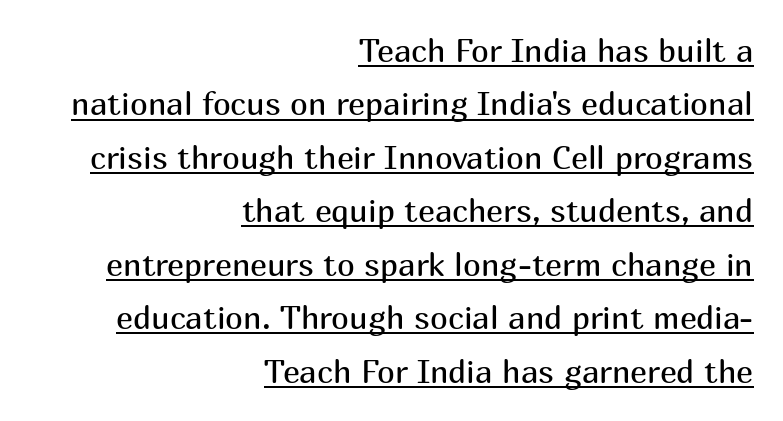
{"serif": "no", "italic": "no", "bold": "no", "weight": "regular", "width": "normal", "stroke_contrast": "medium", "x_height": "medium", "monospaced": "no", "underline": "yes", "align": "right", "line_spacing": "normal", "line_spacing_ratio": 1.67, "letter_spacing": "normal", "letter_spacing_em": 0.0, "glyph_px": 32}
